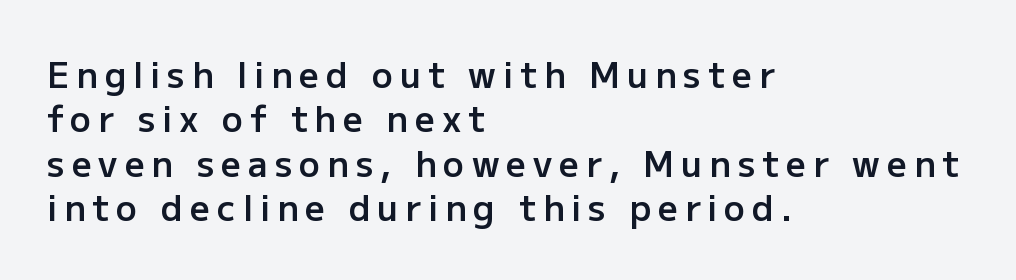
The font is running at a semibold setting, under full bold. Unmarked baselines from the first word to the last. You can tell it's not italic because the verticals are truly vertical. The tracking jumps out immediately: characters are airy and widely separated. This is sans-serif lettering, the kind often seen on screens and signage. A normal amount of white space separates one row of letters from the next.
